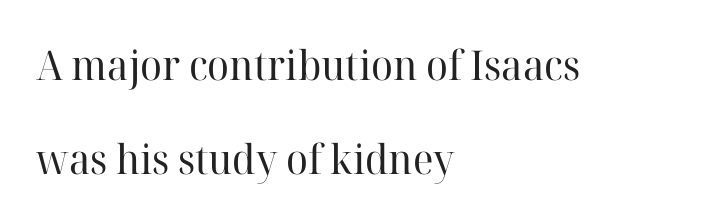
{"serif": "yes", "italic": "no", "bold": "no", "weight": "regular", "width": "normal", "stroke_contrast": "high", "x_height": "medium", "monospaced": "no", "underline": "no", "align": "left", "line_spacing": "loose", "line_spacing_ratio": 2.3, "letter_spacing": "normal", "letter_spacing_em": 0.0, "glyph_px": 41}
